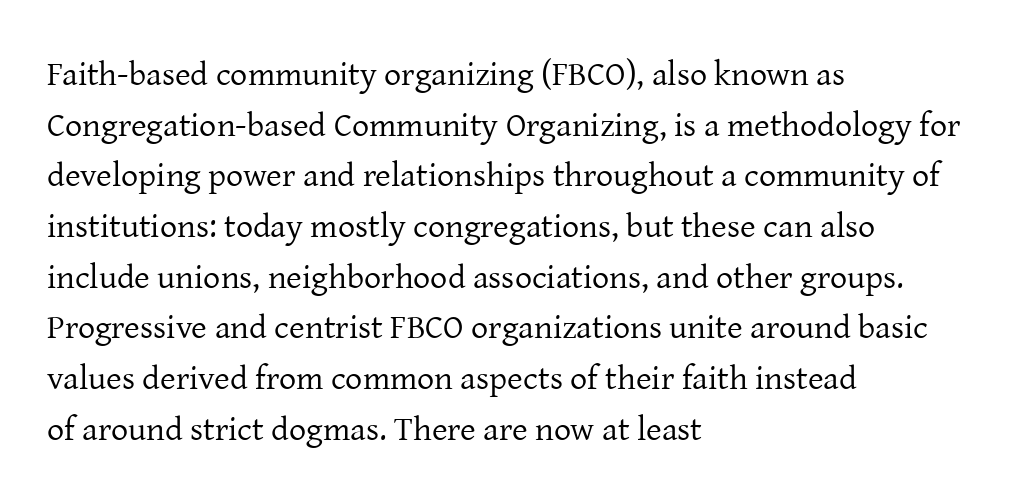
The image shows 34 px regular-weight serif type, upright; set left-aligned, normal line spacing (1.49x), normal letter spacing, not underlined; low stroke contrast and a medium x-height.
